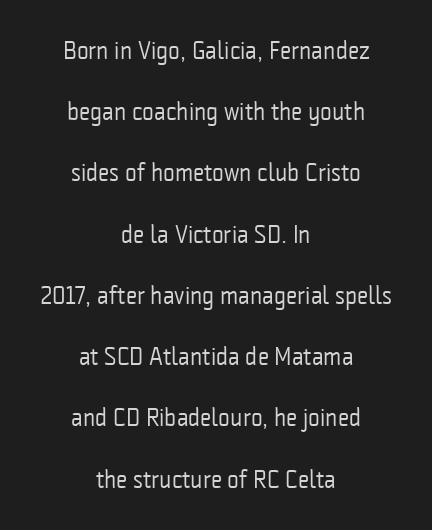
{"italic": "no", "bold": "no", "underline": "no", "align": "center", "line_spacing": "loose", "line_spacing_ratio": 2.45, "letter_spacing": "normal", "letter_spacing_em": 0.0, "glyph_px": 25}
